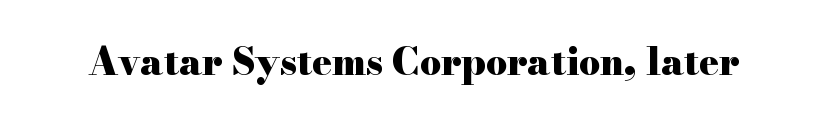
Q: Is the text bold? A: Yes.
Q: Is the text italic (slanted)? A: No, it is upright.
Q: Is the typeface a serif or a sans-serif typeface? A: Serif.
Q: Is the text underlined? A: No.
Q: Is the spacing between letters normal or unusually wide? A: Normal.
Q: Width (condensed, normal, or wide)? A: Wide.
Q: Stroke contrast? A: High.
Q: x-height? A: Small.
Q: Monospaced? A: No.
